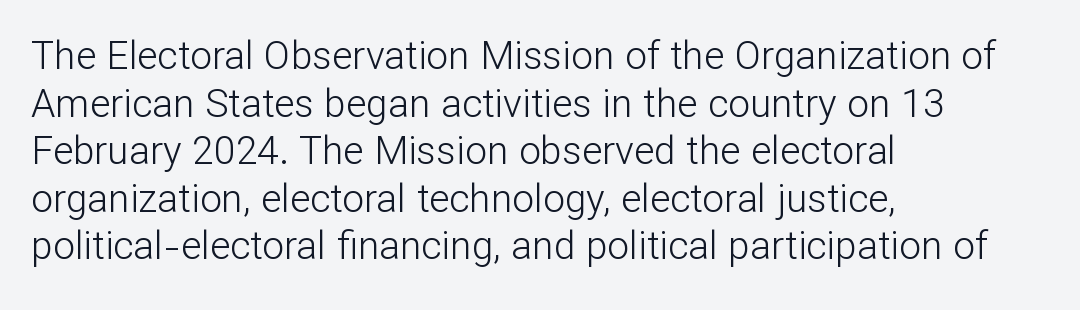
Q: Is the text bold? A: No.
Q: Is the text italic (slanted)? A: No, it is upright.
Q: Is the typeface a serif or a sans-serif typeface? A: Sans-serif.
Q: Is the text underlined? A: No.
Q: How is the paragraph aligned? A: Left-aligned.
Q: Is the spacing between letters normal or unusually wide? A: Normal.
Q: Width (condensed, normal, or wide)? A: Normal.
Q: Stroke contrast? A: Low.
Q: x-height? A: Medium.
Q: Monospaced? A: No.
